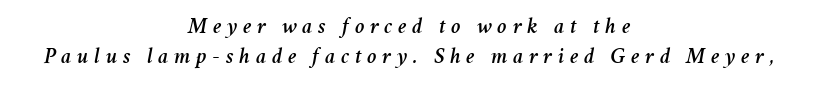
Q: Is the text italic (slanted)? A: Yes, it leans right by about 11 degrees.
Q: Is the text underlined? A: No.
Q: How is the paragraph aligned? A: Centered.
Q: Is the spacing between letters normal or unusually wide? A: Unusually wide.
Q: Is the spacing between lines tight, normal or loose? A: Normal.
